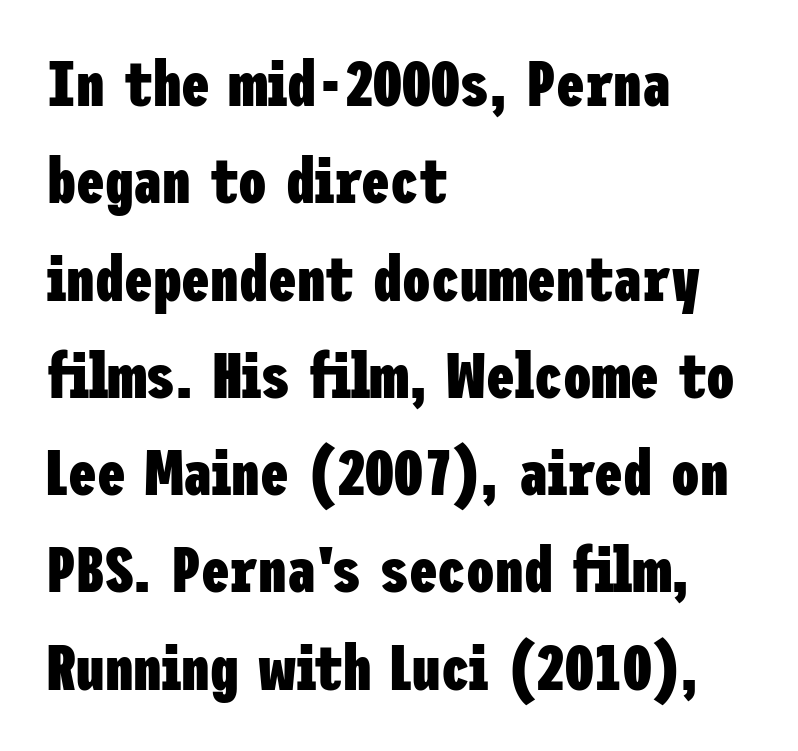
{"serif": "no", "italic": "no", "bold": "yes", "weight": "heavy", "width": "condensed", "stroke_contrast": "low", "x_height": "medium", "underline": "no", "align": "left", "line_spacing": "normal", "line_spacing_ratio": 1.52, "letter_spacing": "normal", "letter_spacing_em": 0.0, "glyph_px": 64}
